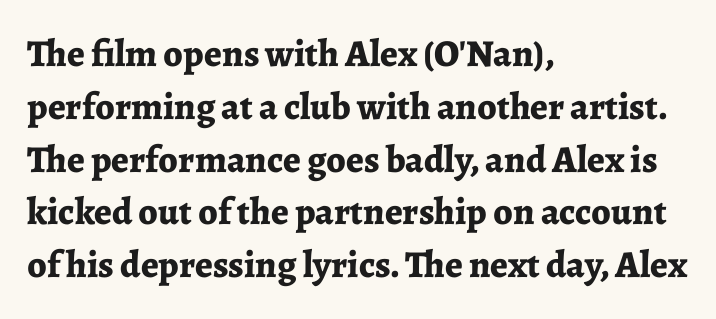
What weight is shown? A full bold with thick strokes. These lines are rendered in a variable-pitch font. The ragged edge is on the right, which tells us the setting is flush left. Caption: standard tracking, unaltered. The foot of each line stays bare and open.
